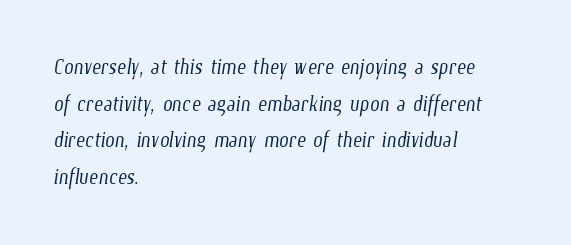
In terms of letterspacing, this is plain default setting. Check the space under the baseline: it is left empty. The typesetting does not lean heavy: it is not bold. In terms of leading, this rendering sits right in the middle.
